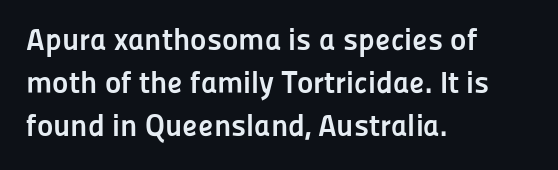
A classic flush-left, rag-right setting is used for this passage. Ascenders rise straight up at ninety degrees. Check where the strokes stop: nothing finishes them off — pure sans. This rendering leaves character spacing at its baseline value. The characters look thick and weighty, a clear bold. This rendering features lettering with no underline.
